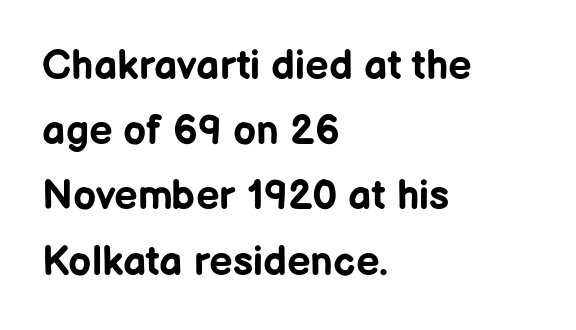
When letters stand straight like this, we call the style roman or upright. Do the characters align in a grid? No, the font is proportional. In terms of leading, this rendering sits right in the middle. There is no visible air inserted between adjacent glyphs. No word sits above an underline. Stroke thickness is high; the sample reads as a true bold.
